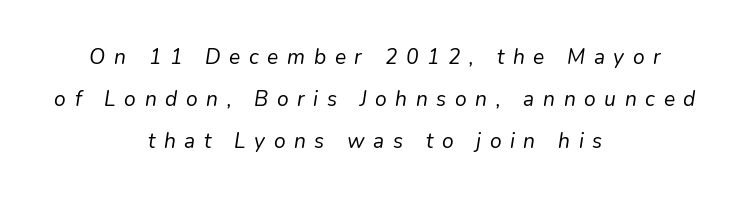
Q: Is the text bold? A: No.
Q: Is the text italic (slanted)? A: Yes, it leans right by about 9 degrees.
Q: Is the text underlined? A: No.
Q: How is the paragraph aligned? A: Centered.
Q: Is the spacing between letters normal or unusually wide? A: Unusually wide.
Q: Is the spacing between lines tight, normal or loose? A: Loose.
